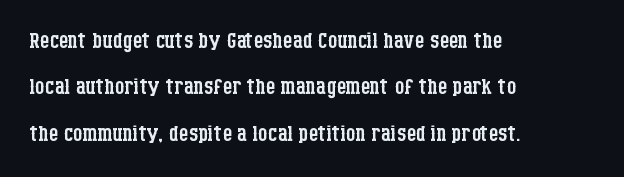
The image shows 30 px regular-weight, condensed serif type, upright; set left-aligned, normal line spacing (1.55x), normal letter spacing, not underlined; low stroke contrast and a large x-height.
